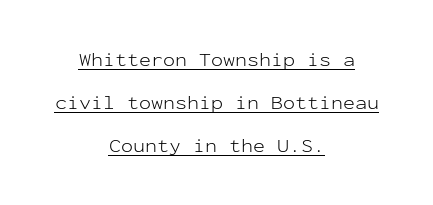
A rule runs beneath these lines of type. The lettering stays uniformly vertical, giving the passage a roman look. What stands out about the letter spacing? Nothing — it is the standard amount. One-word summary of the alignment: center. Each stroke keeps to a modest, everyday thickness or less. The designer dialed line spacing up above the default.
